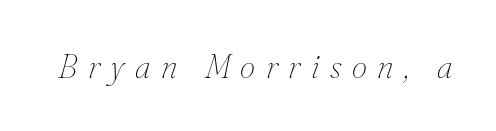
Q: Is the text bold? A: No.
Q: Is the text italic (slanted)? A: Yes, it leans right by about 16 degrees.
Q: Is the text underlined? A: No.
Q: Is the spacing between letters normal or unusually wide? A: Unusually wide.
Q: Width (condensed, normal, or wide)? A: Normal.
Q: Stroke contrast? A: Medium.
Q: x-height? A: Small.
Q: Monospaced? A: No.
